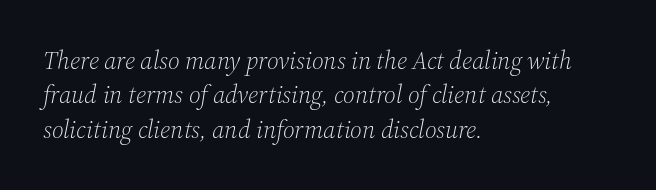
There is no visible air inserted between adjacent glyphs. The typography opts for an oblique posture over an upright one. Horizontal alignment here is leftward, the default for most running prose. Regular leading.
